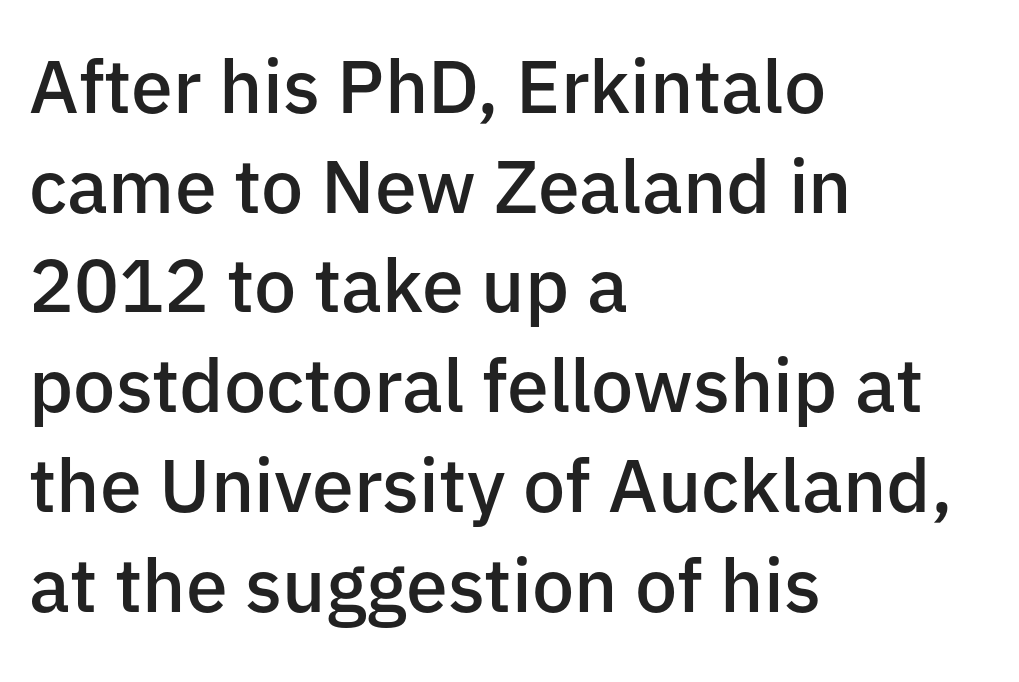
Q: Is the text bold? A: Semi-bold.
Q: Is the text italic (slanted)? A: No, it is upright.
Q: Is the typeface a serif or a sans-serif typeface? A: Sans-serif.
Q: Is the text underlined? A: No.
Q: How is the paragraph aligned? A: Left-aligned.
Q: Is the spacing between letters normal or unusually wide? A: Normal.
Q: Is the spacing between lines tight, normal or loose? A: Normal.
Q: Width (condensed, normal, or wide)? A: Normal.
Q: Stroke contrast? A: Low.
Q: x-height? A: Medium.
Q: Monospaced? A: No.
